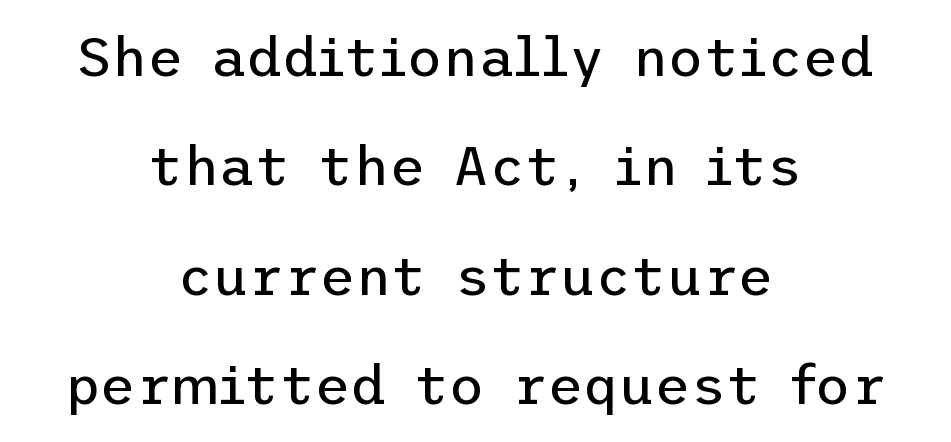
The image shows 55 px regular-weight sans-serif type, upright; set centered, loose line spacing (1.99x), normal letter spacing, not underlined; low stroke contrast and a medium x-height.
